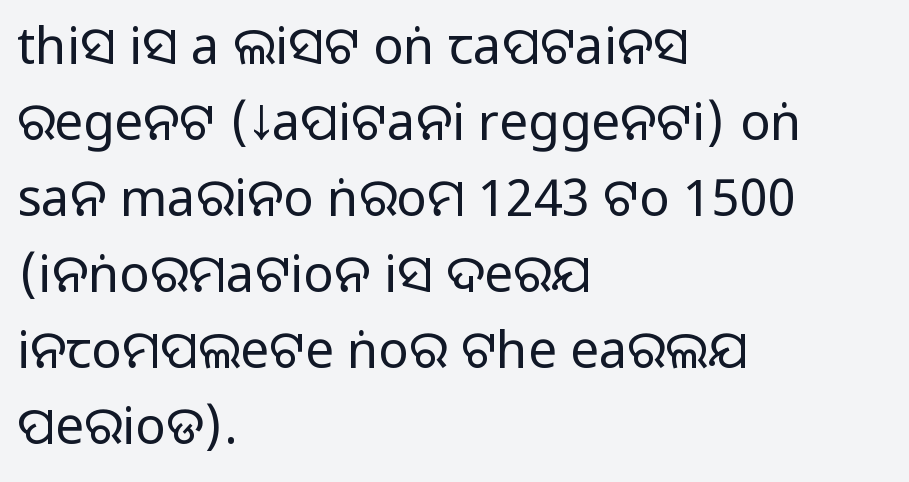
{"serif": "no", "italic": "no", "width": "normal", "stroke_contrast": "medium", "monospaced": "no", "underline": "no", "align": "left", "line_spacing": "normal", "line_spacing_ratio": 1.49, "letter_spacing": "normal", "letter_spacing_em": 0.0, "glyph_px": 51}
